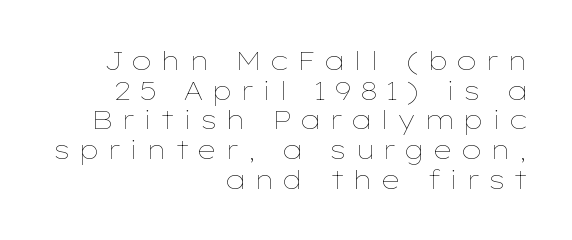
{"italic": "no", "bold": "no", "underline": "no", "align": "right", "line_spacing": "tight", "line_spacing_ratio": 1.14, "letter_spacing": "wide", "letter_spacing_em": 0.29, "glyph_px": 26}
